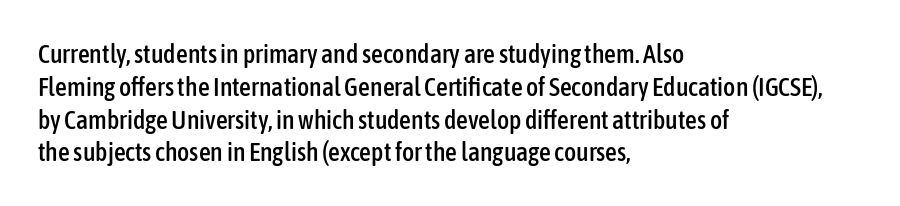
The image shows 26 px text type, upright; set left-aligned, normal line spacing (1.26x), normal letter spacing, not underlined.
